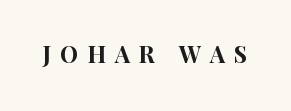
{"italic": "no", "underline": "no", "letter_spacing": "wide", "letter_spacing_em": 0.39, "glyph_px": 23}
